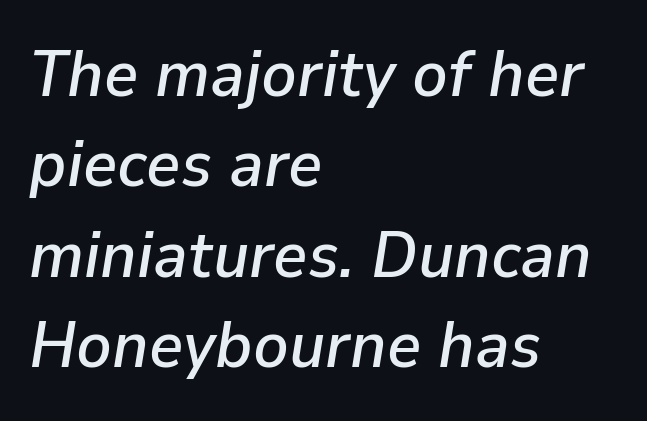
The image shows 66 px text type, italic (leaning right); set left-aligned, normal line spacing (1.37x), normal letter spacing, not underlined; low stroke contrast and a medium x-height.
